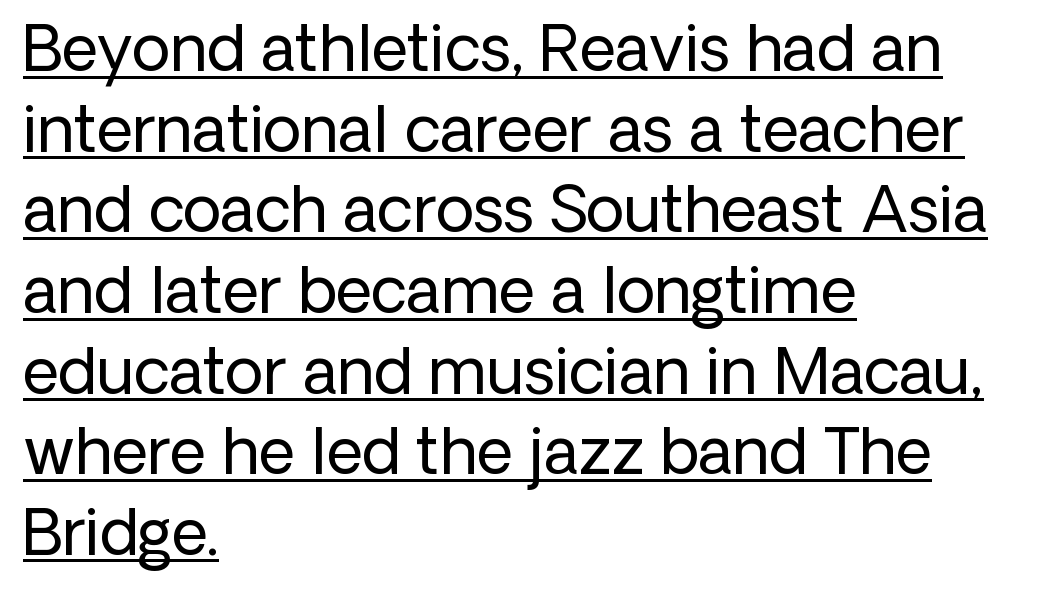
Q: Is the text bold? A: No.
Q: Is the text italic (slanted)? A: No, it is upright.
Q: Is the typeface a serif or a sans-serif typeface? A: Sans-serif.
Q: Is the text underlined? A: Yes.
Q: How is the paragraph aligned? A: Left-aligned.
Q: Is the spacing between letters normal or unusually wide? A: Normal.
Q: Is the spacing between lines tight, normal or loose? A: Normal.
Q: Width (condensed, normal, or wide)? A: Normal.
Q: Stroke contrast? A: Low.
Q: x-height? A: Medium.
Q: Monospaced? A: No.
